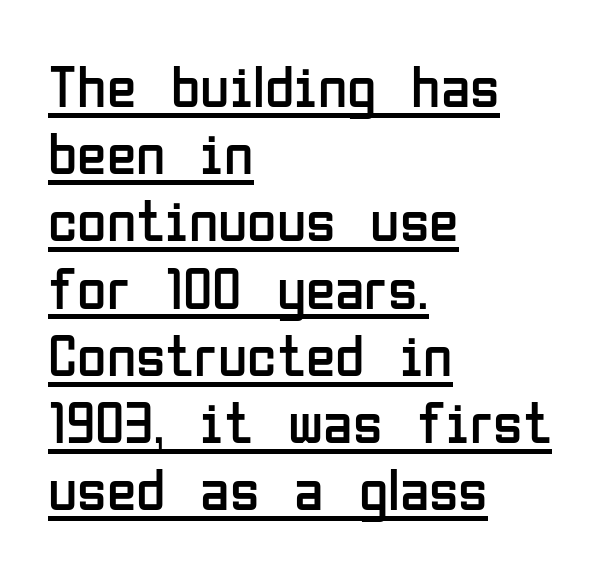
The image shows 60 px regular-weight, condensed sans-serif type, upright; set left-aligned, tight line spacing (1.12x), normal letter spacing, underlined; low stroke contrast and a medium x-height.
